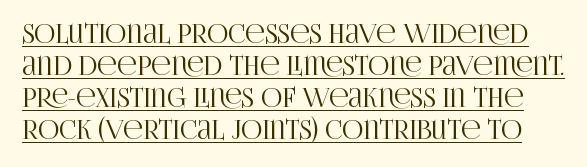
{"italic": "no", "underline": "yes", "line_spacing_ratio": 1.23, "letter_spacing": "normal", "letter_spacing_em": 0.0, "glyph_px": 26}
